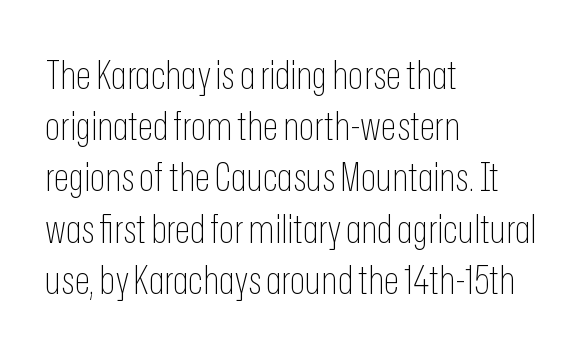
The image shows 40 px thin, condensed sans-serif type, upright; set left-aligned, normal line spacing (1.28x), normal letter spacing, not underlined; low stroke contrast and a medium x-height.
